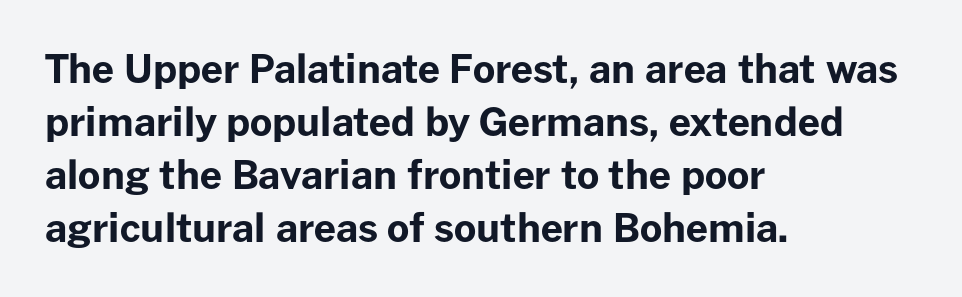
Q: Is the text bold? A: Yes.
Q: Is the text italic (slanted)? A: No, it is upright.
Q: Is the typeface a serif or a sans-serif typeface? A: Sans-serif.
Q: Is the text underlined? A: No.
Q: How is the paragraph aligned? A: Left-aligned.
Q: Is the spacing between letters normal or unusually wide? A: Normal.
Q: Is the spacing between lines tight, normal or loose? A: Normal.
Q: Width (condensed, normal, or wide)? A: Normal.
Q: Stroke contrast? A: Low.
Q: x-height? A: Medium.
Q: Monospaced? A: No.
